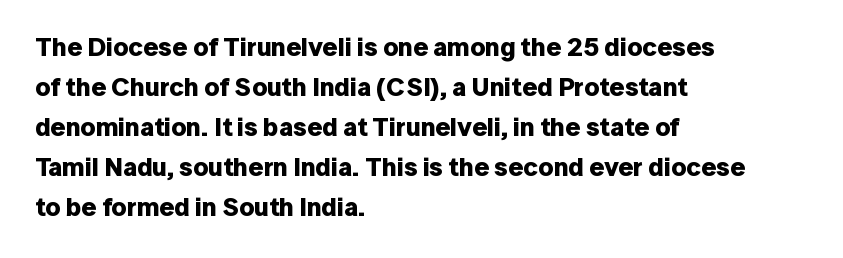
{"italic": "no", "bold": "yes", "underline": "no", "align": "left", "line_spacing": "normal", "line_spacing_ratio": 1.54, "letter_spacing": "normal", "letter_spacing_em": 0.0, "glyph_px": 26}
